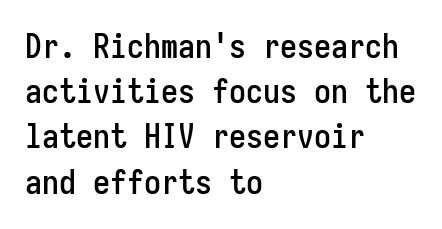
Q: Is the text italic (slanted)? A: No, it is upright.
Q: Is the typeface a serif or a sans-serif typeface? A: Sans-serif.
Q: Is the text underlined? A: No.
Q: How is the paragraph aligned? A: Left-aligned.
Q: Is the spacing between letters normal or unusually wide? A: Normal.
Q: Is the spacing between lines tight, normal or loose? A: Normal.
Q: Width (condensed, normal, or wide)? A: Condensed.
Q: Stroke contrast? A: Low.
Q: x-height? A: Medium.
Q: Monospaced? A: Yes.
